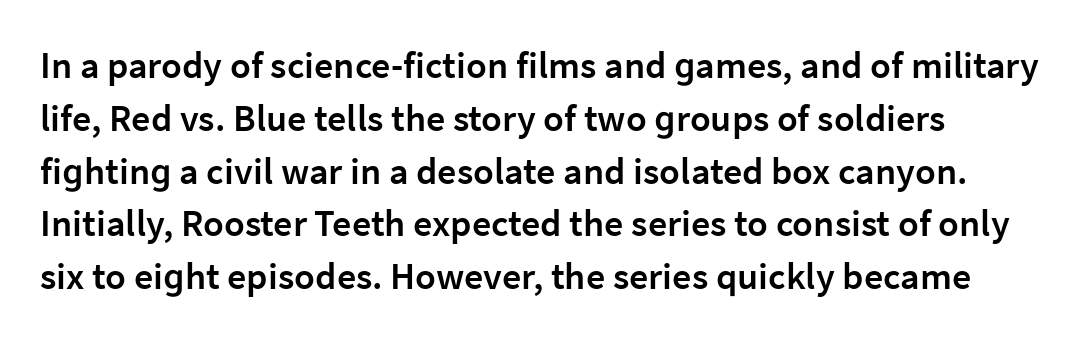
Here the designer chose a conventional face with non-uniform glyph widths. Interline gaps are of average width in this sample. Check under the words: just untouched page. Typeset ragged right — the left edge is the straight one. Observe the ordinary spacing: letters are neighbours, not strangers.
